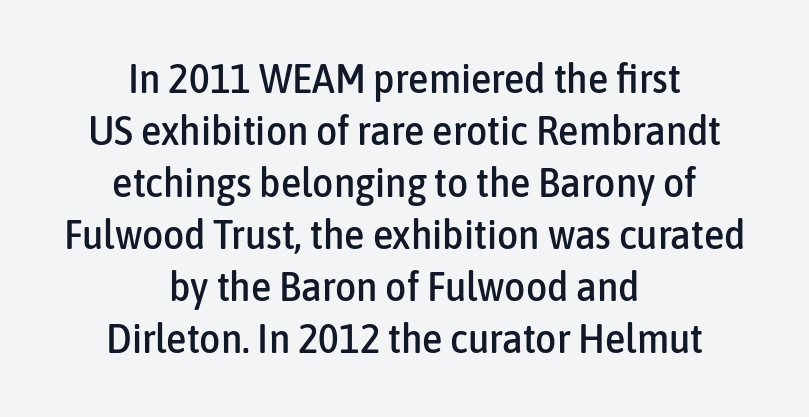
Q: Is the text italic (slanted)? A: No, it is upright.
Q: Is the typeface a serif or a sans-serif typeface? A: Sans-serif.
Q: Is the text underlined? A: No.
Q: How is the paragraph aligned? A: Centered.
Q: Is the spacing between letters normal or unusually wide? A: Normal.
Q: Is the spacing between lines tight, normal or loose? A: Normal.
Q: Width (condensed, normal, or wide)? A: Condensed.
Q: Stroke contrast? A: Low.
Q: x-height? A: Medium.
Q: Monospaced? A: No.
